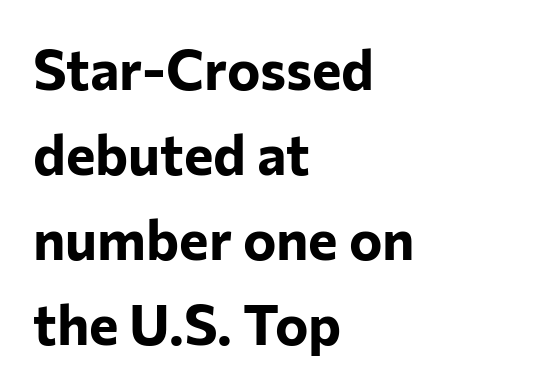
The image shows 56 px bold sans-serif type, upright; set left-aligned, normal line spacing (1.52x), normal letter spacing, not underlined; low stroke contrast and a medium x-height.
